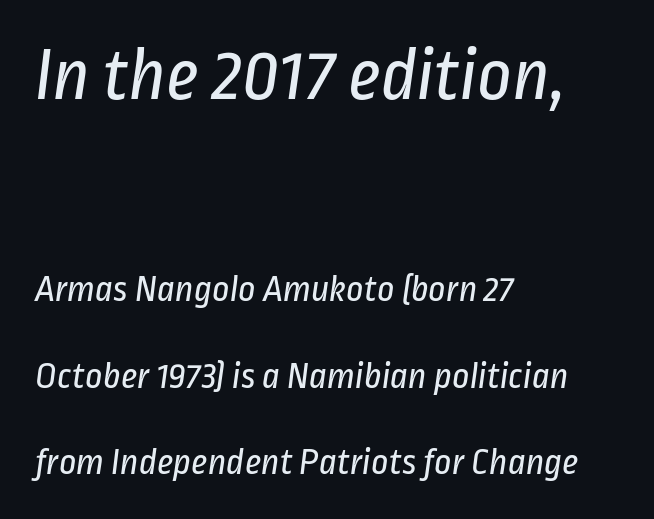
Anything drawn beneath the words? Only blank space. Layout note: lines flush left. Stem width sits at or under what a default text font uses. Looks like regular typesetting: each glyph gets only the width it needs. This rendering leaves character spacing at its baseline value. How would I describe the line gaps? Wide and relaxed.
